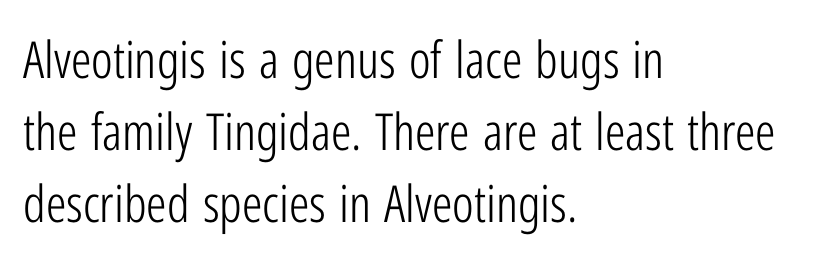
{"serif": "no", "italic": "no", "bold": "no", "weight": "light", "width": "condensed", "stroke_contrast": "low", "x_height": "medium", "monospaced": "no", "underline": "no", "align": "left", "line_spacing": "normal", "line_spacing_ratio": 1.41, "letter_spacing": "normal", "letter_spacing_em": 0.0, "glyph_px": 51}
